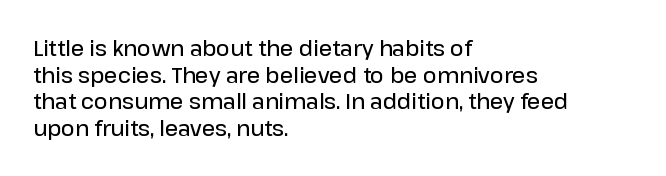
Q: Is the text bold? A: Semi-bold.
Q: Is the text italic (slanted)? A: No, it is upright.
Q: Is the text underlined? A: No.
Q: How is the paragraph aligned? A: Left-aligned.
Q: Is the spacing between letters normal or unusually wide? A: Normal.
Q: Is the spacing between lines tight, normal or loose? A: Normal.
